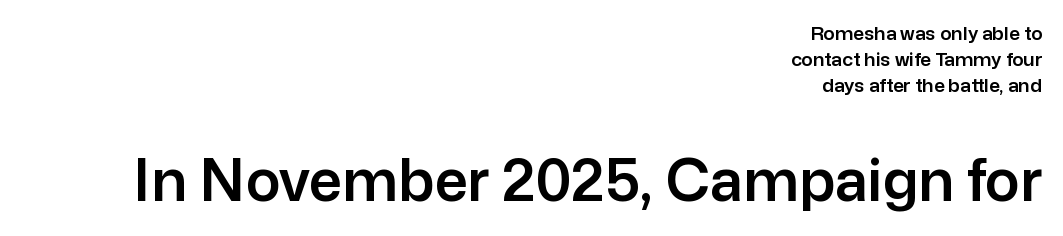
Examine the stroke ends and you'll find no serifs. Summary of vertical rhythm: regular, with standard interline spacing. The passage shown is typed in a proportional face where columns would drift. The setting favours the right margin, as signatures and pull-quotes sometimes do. You could call the tracking neutral — neither tight nor loose. The zone under the glyphs is completely vacant.
